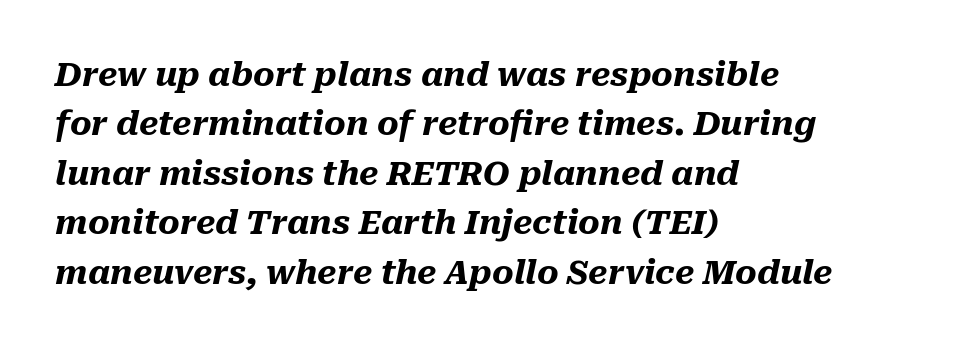
All the whitespace from short lines collects on the right. Interline gaps are of average width in this sample. Spacing verdict: proportional, widths tailored to each character. Glyph-to-glyph distance matches everyday printed text. The passage shown is not underscored anywhere.
